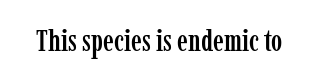
The image shows 30 px condensed serif type, upright; set normal letter spacing, not underlined; low stroke contrast and a medium x-height.
